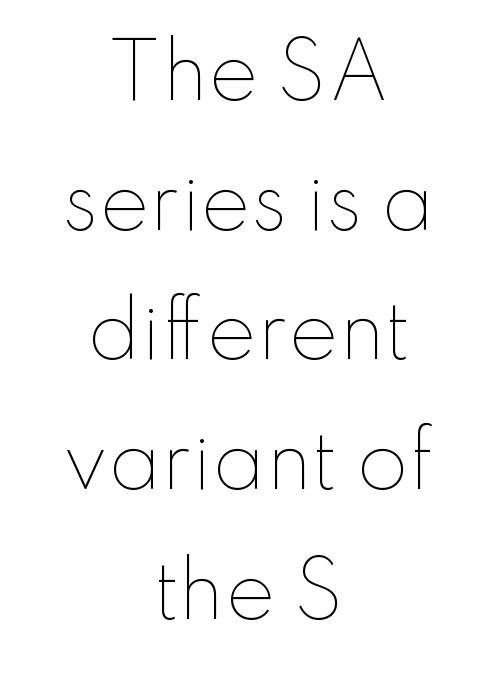
The image shows 75 px thin type, upright; set centered, line spacing 1.73x, normal letter spacing, not underlined; low stroke contrast and a small x-height.
